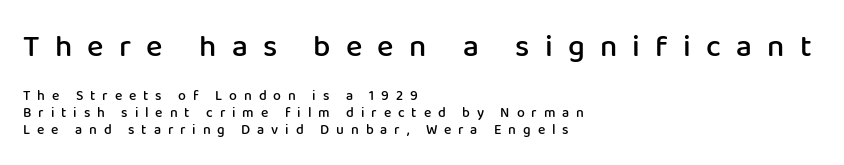
The image shows 31 px semibold sans-serif type, upright; set left-aligned, line spacing 1.21x, unusually wide letter spacing (+0.49 em), not underlined; the first (top) block is 2.21x larger; low stroke contrast and a medium x-height.
